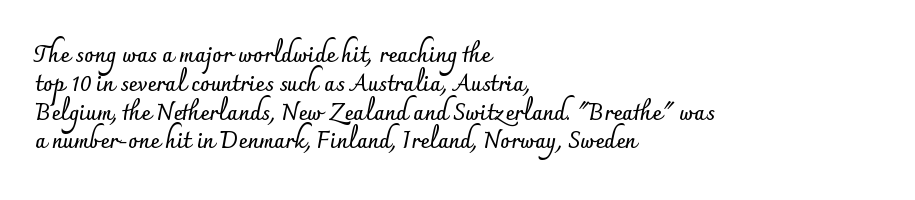
The image shows 22 px bold type; set left-aligned, normal line spacing (1.31x), normal letter spacing, not underlined.
